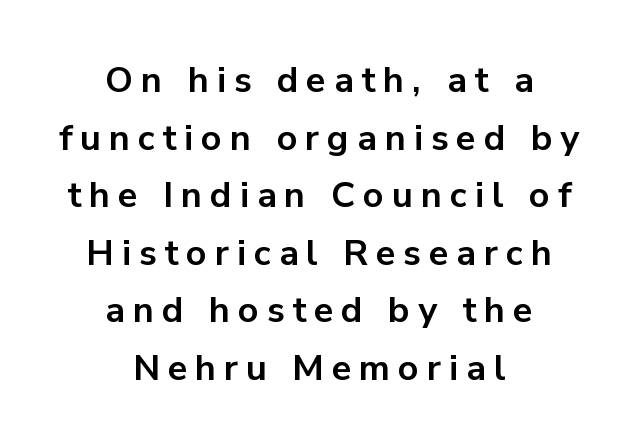
{"serif": "no", "italic": "no", "bold": "yes", "weight": "bold", "width": "normal", "stroke_contrast": "low", "x_height": "medium", "monospaced": "no", "underline": "no", "align": "center", "line_spacing": "normal", "line_spacing_ratio": 1.6, "letter_spacing": "wide", "letter_spacing_em": 0.22, "glyph_px": 36}
